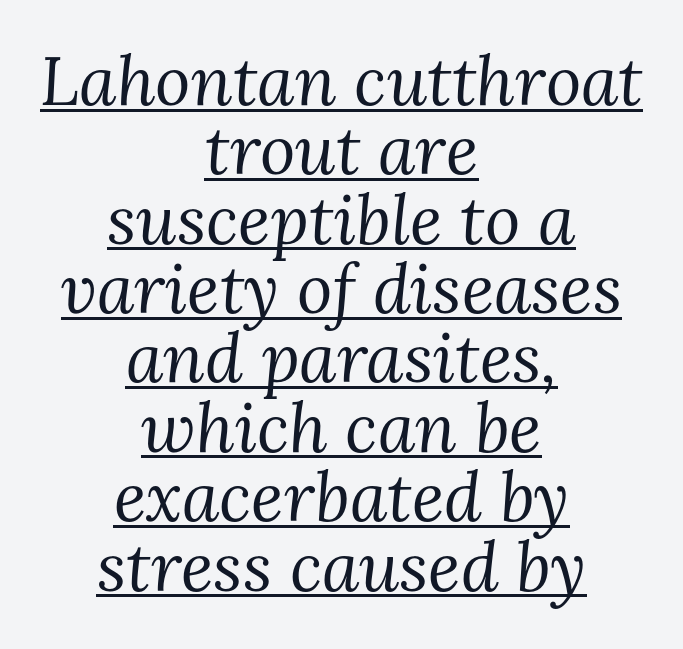
The image shows 68 px regular-weight serif type, italic (leaning right); set centered, tight line spacing (1.02x), normal letter spacing, underlined; medium stroke contrast and a medium x-height.
